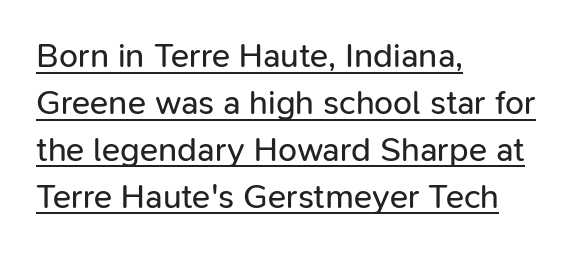
The image shows 34 px regular-weight sans-serif type, upright; set left-aligned, normal line spacing (1.38x), normal letter spacing, underlined; low stroke contrast and a medium x-height.
